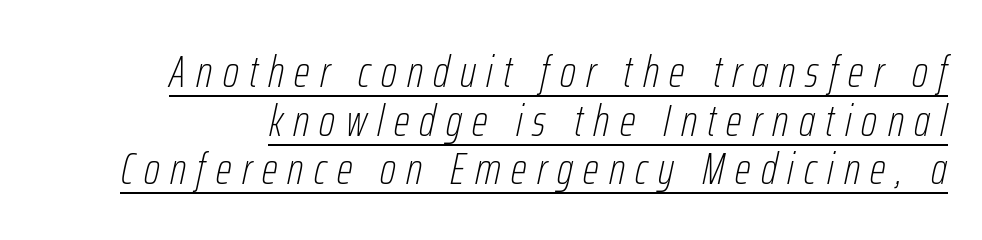
Q: Is the text bold? A: No.
Q: Is the text italic (slanted)? A: Yes, it leans right by about 12 degrees.
Q: Is the text underlined? A: Yes.
Q: Is the spacing between letters normal or unusually wide? A: Unusually wide.
Q: Is the spacing between lines tight, normal or loose? A: Tight.
Q: Width (condensed, normal, or wide)? A: Condensed.
Q: Stroke contrast? A: Low.
Q: x-height? A: Medium.
Q: Monospaced? A: No.
